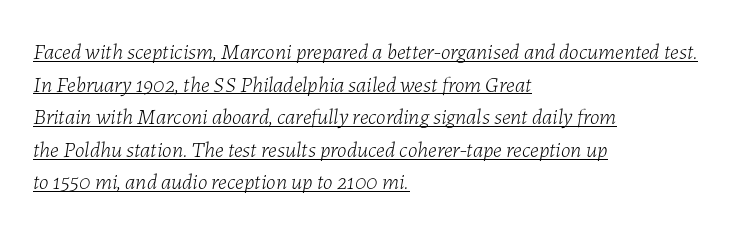
Q: Is the text bold? A: No.
Q: Is the text italic (slanted)? A: Yes, it leans right by about 7 degrees.
Q: Is the text underlined? A: Yes.
Q: How is the paragraph aligned? A: Left-aligned.
Q: Is the spacing between letters normal or unusually wide? A: Normal.
Q: Is the spacing between lines tight, normal or loose? A: Normal.
